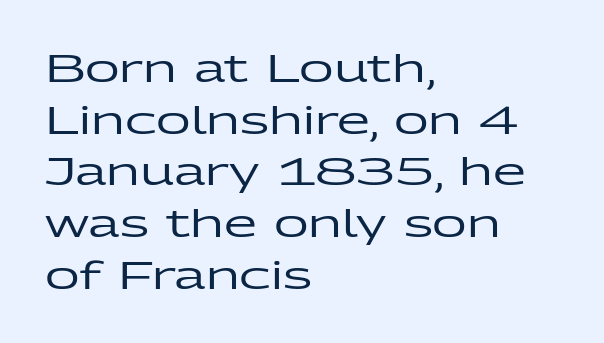
Q: Is the text italic (slanted)? A: No, it is upright.
Q: Is the typeface a serif or a sans-serif typeface? A: Sans-serif.
Q: Is the text underlined? A: No.
Q: How is the paragraph aligned? A: Left-aligned.
Q: Is the spacing between letters normal or unusually wide? A: Normal.
Q: Is the spacing between lines tight, normal or loose? A: Normal.
Q: Width (condensed, normal, or wide)? A: Wide.
Q: Stroke contrast? A: Low.
Q: x-height? A: Medium.
Q: Monospaced? A: No.
